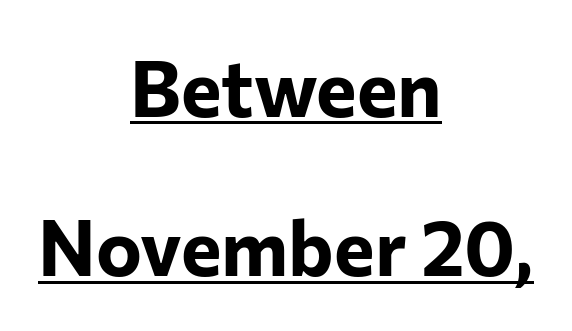
The image shows 77 px bold sans-serif type, upright; set centered, loose line spacing (2.07x), normal letter spacing, underlined; low stroke contrast and a medium x-height.
